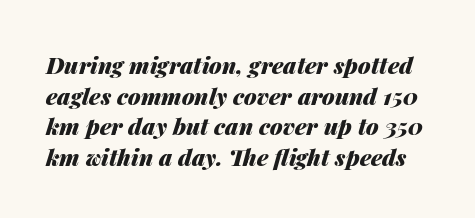
Q: Is the text bold? A: Yes.
Q: Is the text italic (slanted)? A: Yes, it leans right by about 14 degrees.
Q: Is the text underlined? A: No.
Q: Is the spacing between letters normal or unusually wide? A: Normal.
Q: Is the spacing between lines tight, normal or loose? A: Normal.
